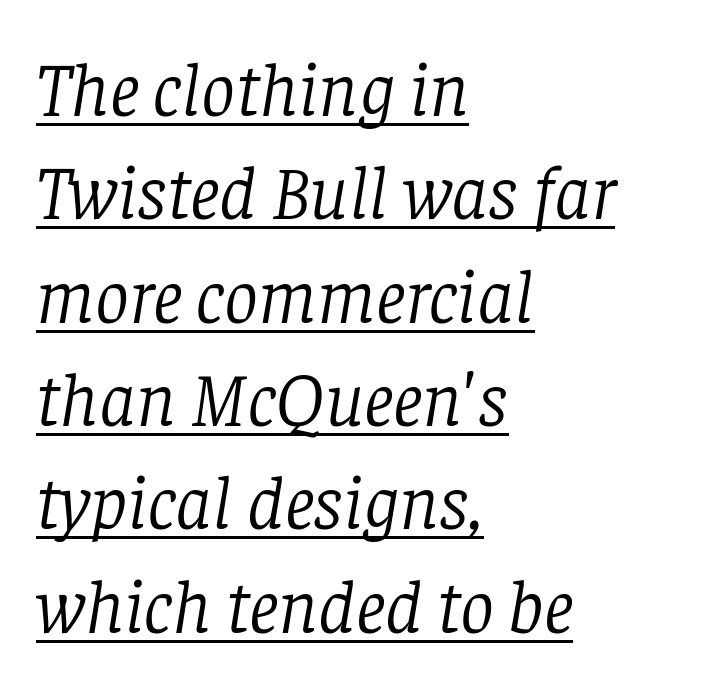
The image shows 76 px light serif type, italic (leaning right); set left-aligned, normal line spacing (1.36x), normal letter spacing, underlined; low stroke contrast and a large x-height.
